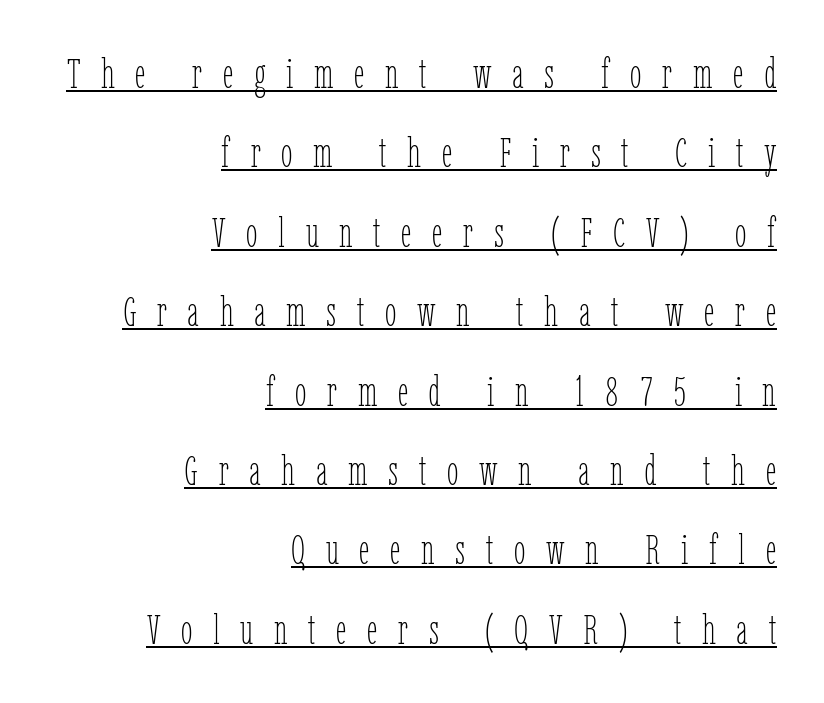
The image shows 42 px thin, condensed type, upright; set right-aligned, line spacing 1.89x, unusually wide letter spacing (+0.49 em), underlined; low stroke contrast and a medium x-height.
